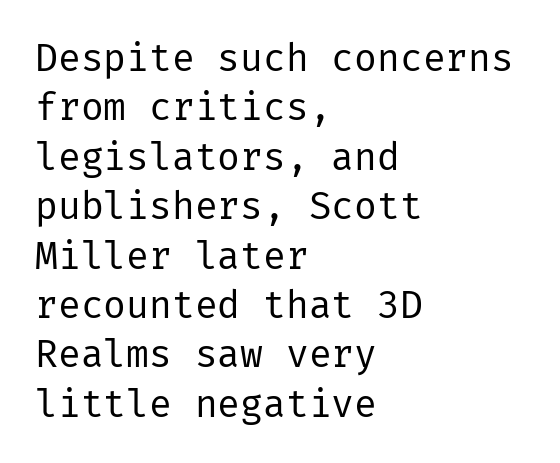
Q: Is the text bold? A: No.
Q: Is the text italic (slanted)? A: No, it is upright.
Q: Is the typeface a serif or a sans-serif typeface? A: Sans-serif.
Q: Is the text underlined? A: No.
Q: How is the paragraph aligned? A: Left-aligned.
Q: Is the spacing between letters normal or unusually wide? A: Normal.
Q: Is the spacing between lines tight, normal or loose? A: Normal.
Q: Width (condensed, normal, or wide)? A: Normal.
Q: Stroke contrast? A: Low.
Q: x-height? A: Medium.
